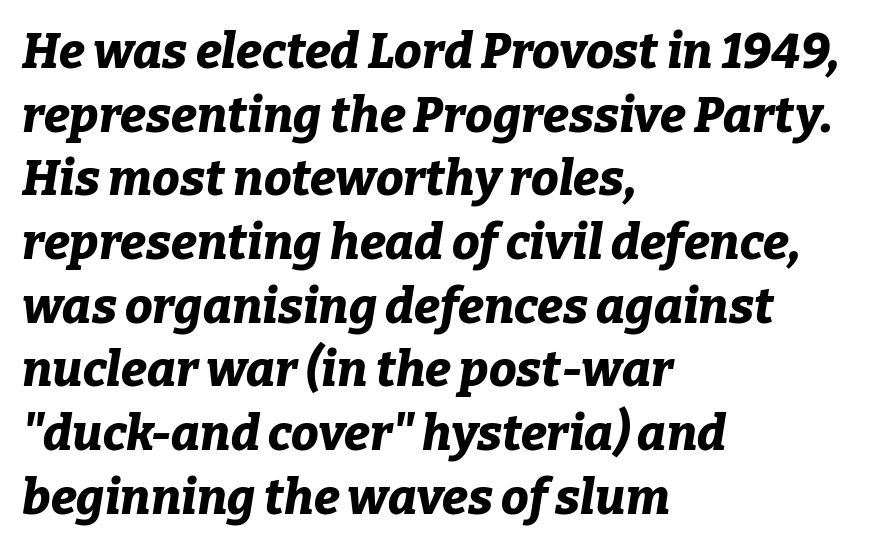
{"italic": "yes", "lean": "right", "slant_degrees": 9, "bold": "yes", "weight": "bold", "width": "normal", "stroke_contrast": "low", "x_height": "medium", "monospaced": "no", "underline": "no", "align": "left", "line_spacing": "normal", "line_spacing_ratio": 1.3, "letter_spacing": "normal", "letter_spacing_em": 0.0, "glyph_px": 49}
